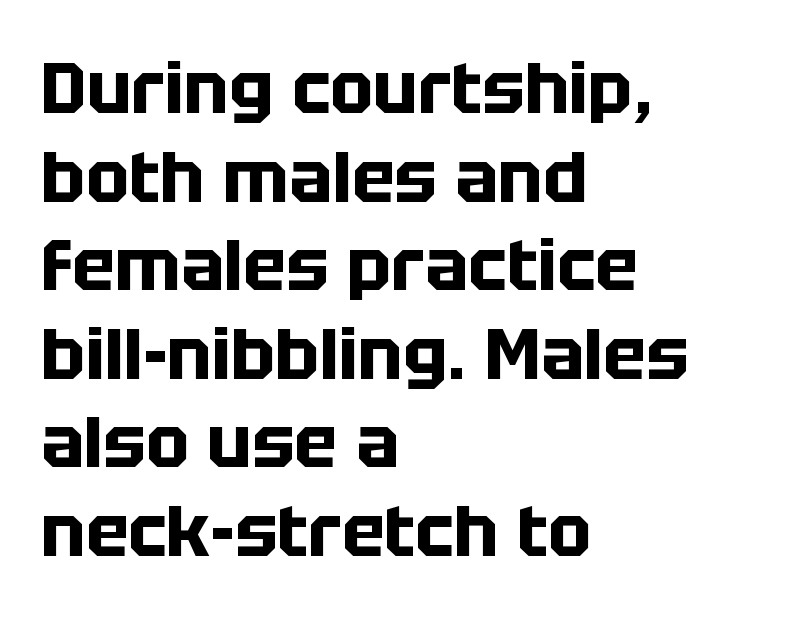
Q: Is the text bold? A: Yes.
Q: Is the text italic (slanted)? A: No, it is upright.
Q: Is the typeface a serif or a sans-serif typeface? A: Sans-serif.
Q: Is the text underlined? A: No.
Q: How is the paragraph aligned? A: Left-aligned.
Q: Is the spacing between letters normal or unusually wide? A: Normal.
Q: Width (condensed, normal, or wide)? A: Normal.
Q: Stroke contrast? A: Low.
Q: x-height? A: Large.
Q: Monospaced? A: No.
